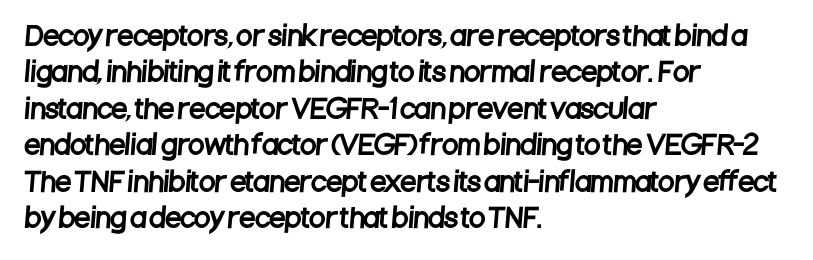
{"underline": "no", "align": "left", "line_spacing": "normal", "line_spacing_ratio": 1.4, "letter_spacing": "normal", "letter_spacing_em": 0.0, "glyph_px": 26}
